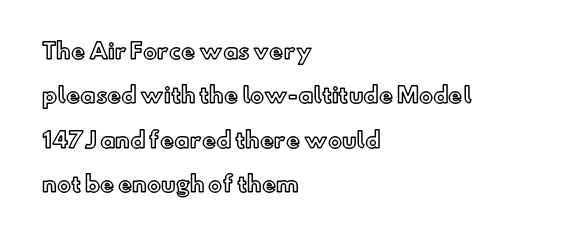
Q: Is the text italic (slanted)? A: No, it is upright.
Q: Is the text underlined? A: No.
Q: How is the paragraph aligned? A: Left-aligned.
Q: Is the spacing between letters normal or unusually wide? A: Normal.
Q: Is the spacing between lines tight, normal or loose? A: Loose.
